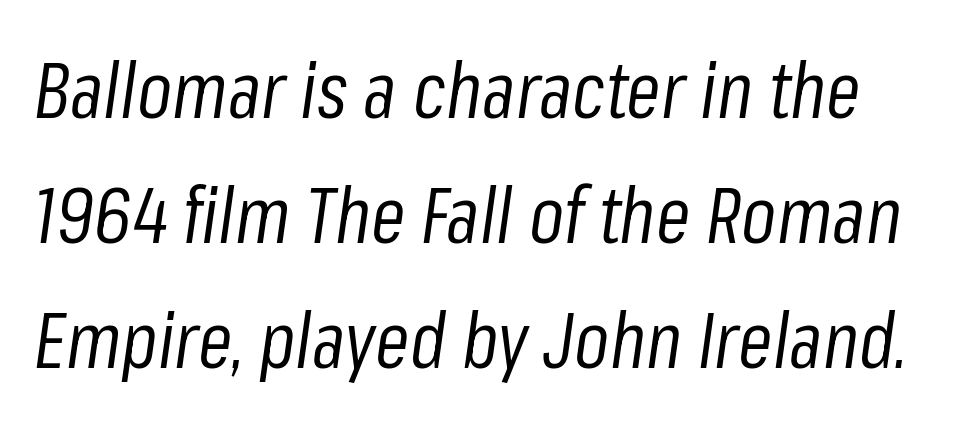
Compared with a typical body face, this is equally light or lighter still. Nobody touched the tracking dial on this one. Yep, that's italic — everything's leaning. Any mark beneath the type? The region is blank. Does the leading feel generous? No, just average.
